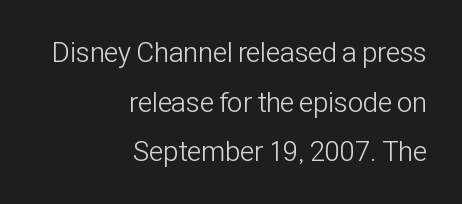
Where is the straight margin? On the right. On a weight scale, this lands at 450 or below. Posture: straight, roman, zero tilt. Short note: letters normally spaced.
